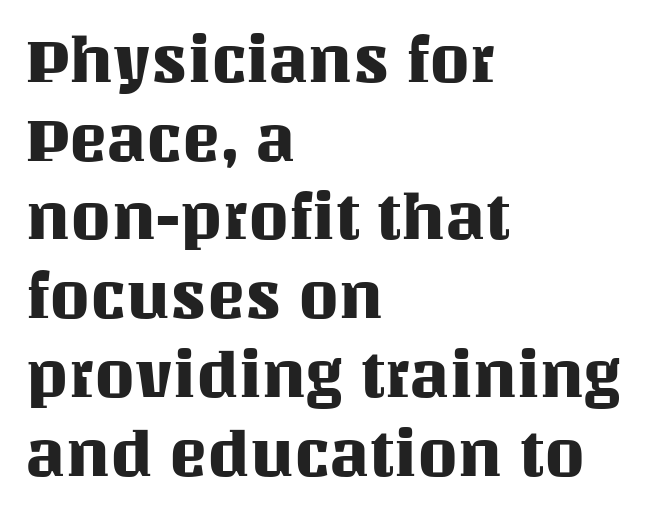
There is no visible air inserted between adjacent glyphs. This sample uses an upright cut, with every glyph sitting square on the baseline. You could not count columns in this text — the font is proportionally spaced. Is the block centered? No — it sits flush against the left margin.
